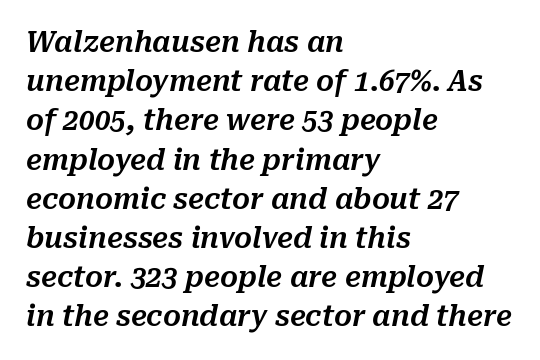
Q: Is the text italic (slanted)? A: Yes, it leans right by about 10 degrees.
Q: Is the text underlined? A: No.
Q: How is the paragraph aligned? A: Left-aligned.
Q: Is the spacing between letters normal or unusually wide? A: Normal.
Q: Is the spacing between lines tight, normal or loose? A: Normal.
Q: Width (condensed, normal, or wide)? A: Normal.
Q: Stroke contrast? A: Medium.
Q: x-height? A: Medium.
Q: Monospaced? A: No.
